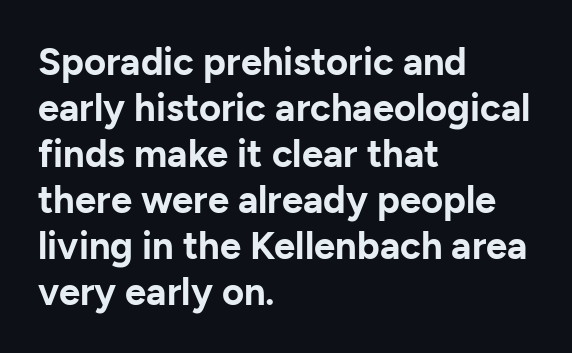
The image shows 38 px bold sans-serif type, upright; set left-aligned, line spacing 1.21x, normal letter spacing, not underlined; low stroke contrast and a medium x-height.
